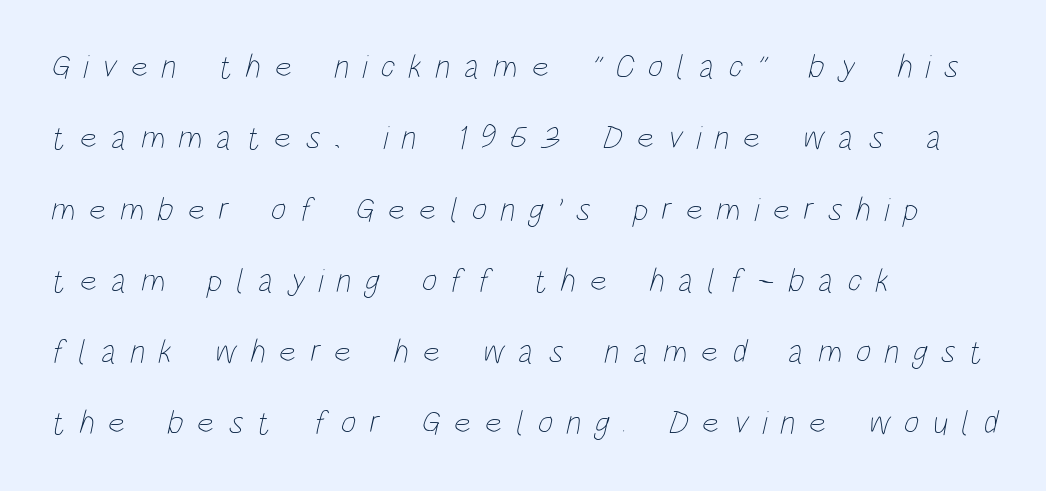
The image shows 33 px thin, condensed type; set left-aligned, loose line spacing (2.16x), unusually wide letter spacing (+0.41 em), not underlined; low stroke contrast and a large x-height.
